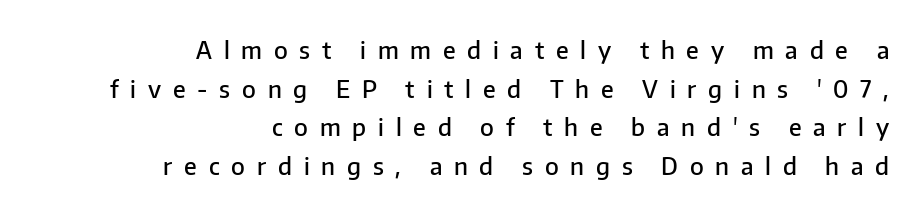
Q: Is the text bold? A: Semi-bold.
Q: Is the text italic (slanted)? A: No, it is upright.
Q: Is the text underlined? A: No.
Q: How is the paragraph aligned? A: Right-aligned.
Q: Is the spacing between letters normal or unusually wide? A: Unusually wide.
Q: Is the spacing between lines tight, normal or loose? A: Normal.
